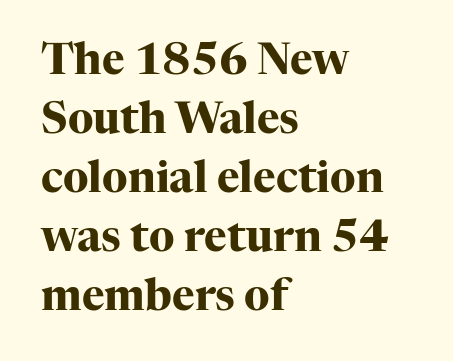
{"serif": "yes", "italic": "no", "bold": "yes", "weight": "heavy", "width": "normal", "stroke_contrast": "high", "x_height": "medium", "monospaced": "no", "underline": "no", "align": "left", "line_spacing": "normal", "line_spacing_ratio": 1.37, "letter_spacing": "normal", "letter_spacing_em": 0.0, "glyph_px": 43}
